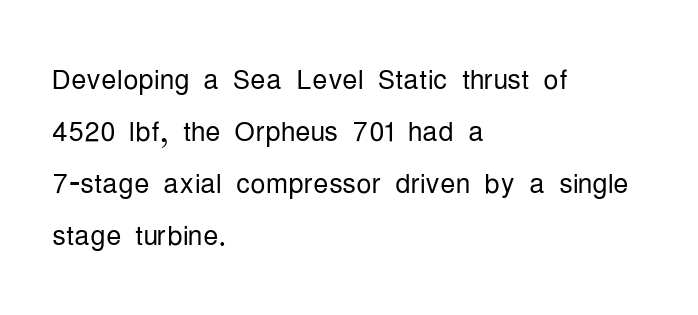
The image shows 38 px light, condensed sans-serif type, upright; set left-aligned, normal line spacing (1.37x), normal letter spacing, not underlined; low stroke contrast and a medium x-height.
